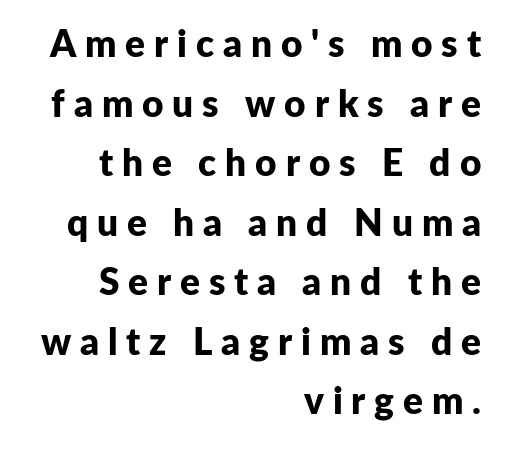
The image shows 37 px bold sans-serif type, upright; set right-aligned, normal line spacing (1.61x), unusually wide letter spacing (+0.24 em), not underlined; low stroke contrast and a medium x-height.
